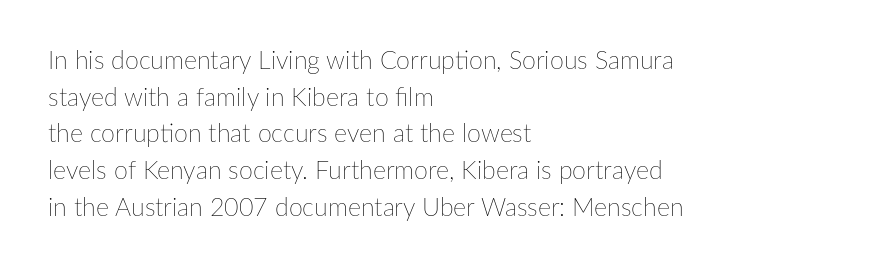
Q: Is the text bold? A: No.
Q: Is the text italic (slanted)? A: No, it is upright.
Q: Is the text underlined? A: No.
Q: How is the paragraph aligned? A: Left-aligned.
Q: Is the spacing between letters normal or unusually wide? A: Normal.
Q: Is the spacing between lines tight, normal or loose? A: Normal.
